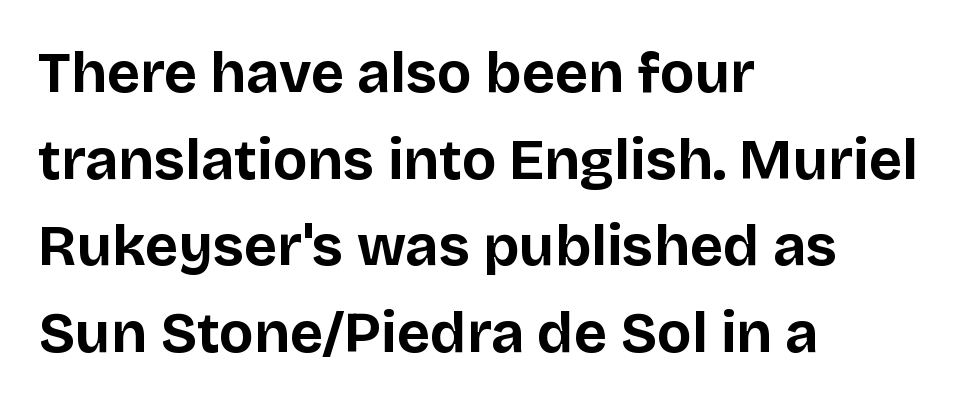
Q: Is the text bold? A: Yes.
Q: Is the text italic (slanted)? A: No, it is upright.
Q: Is the typeface a serif or a sans-serif typeface? A: Sans-serif.
Q: Is the text underlined? A: No.
Q: How is the paragraph aligned? A: Left-aligned.
Q: Is the spacing between letters normal or unusually wide? A: Normal.
Q: Is the spacing between lines tight, normal or loose? A: Normal.
Q: Width (condensed, normal, or wide)? A: Normal.
Q: Stroke contrast? A: Low.
Q: x-height? A: Large.
Q: Monospaced? A: No.
